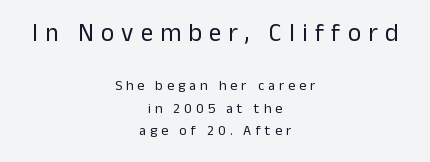
Weight: not bold — regular or lighter. Caption: upper text group enlarged, lower text group reduced. No italicization has been applied; the sample stays upright. Reading down the block, each line starts at a different indent, mirrored at its end. Bare-footed words on every line.
